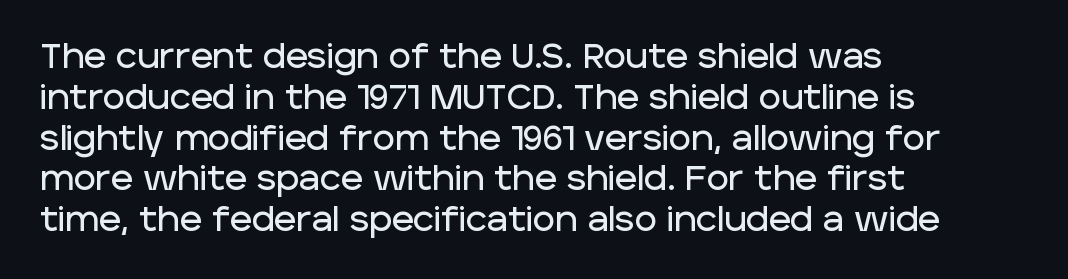
The image shows 34 px sans-serif type, upright; set left-aligned, line spacing 1.2x, normal letter spacing, not underlined; low stroke contrast and a large x-height.
